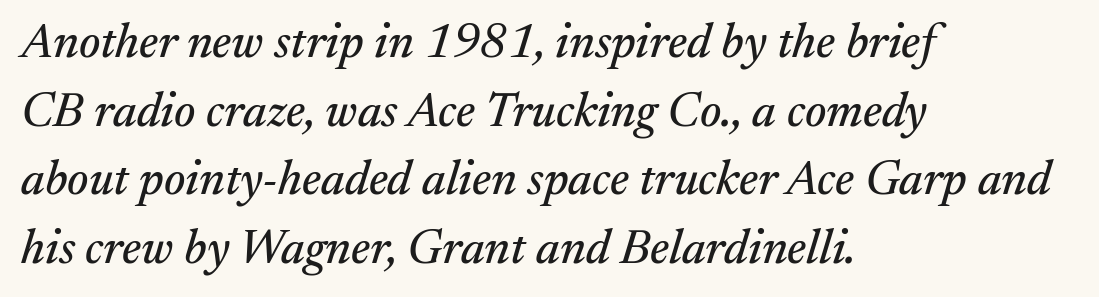
The rendering uses natural spacing where letterforms have individual widths. This rendering features lettering with no underline. Would a proofreader flag this as italicized? Yes. A classic flush-left, rag-right setting is used for this passage. Does the type have serifs? Yes, each stem ends in a small foot. The horizontal fit of the characters is conventional and even.
